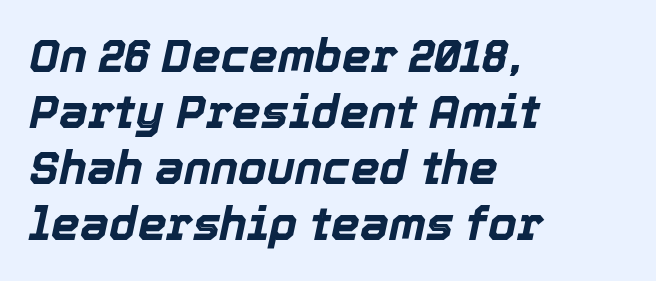
{"italic": "yes", "lean": "right", "slant_degrees": 12, "bold": "yes", "weight": "bold", "width": "normal", "x_height": "medium", "monospaced": "no", "underline": "no", "align": "left", "line_spacing_ratio": 1.22, "letter_spacing": "normal", "letter_spacing_em": 0.0, "glyph_px": 46}
